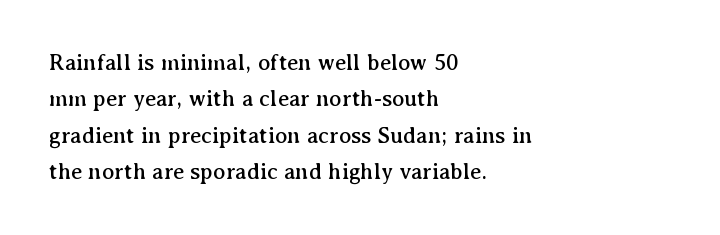
{"italic": "no", "underline": "no", "align": "left", "line_spacing": "normal", "line_spacing_ratio": 1.58, "letter_spacing": "normal", "letter_spacing_em": 0.0, "glyph_px": 23}
